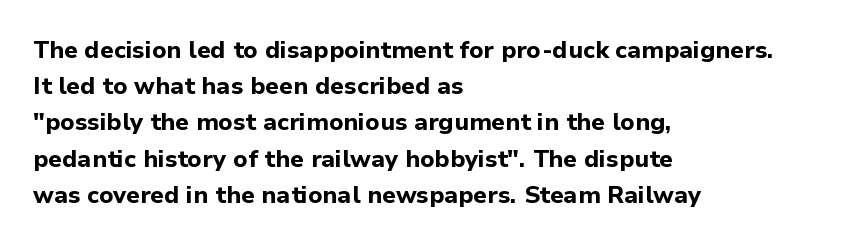
{"italic": "no", "bold": "yes", "underline": "no", "align": "left", "line_spacing": "normal", "line_spacing_ratio": 1.51, "letter_spacing": "normal", "letter_spacing_em": 0.0, "glyph_px": 24}
